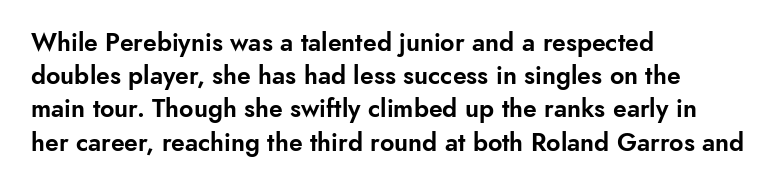
Students, observe: this is what conventionally led text looks like. Look at the tracking — it's just the regular setting, nothing added. The paragraph has a hard left edge and a soft right edge. Check under the words: just untouched page. The lettering holds an erect, upright posture throughout.
